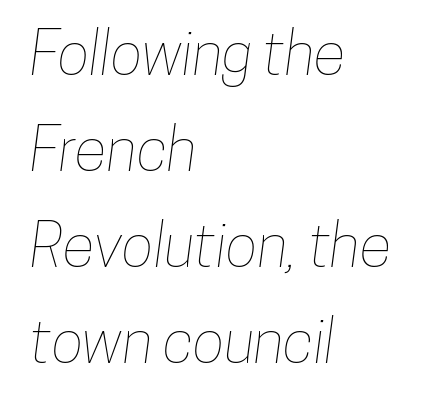
What's the leading like? Ordinary, nothing unusual. Unmarked baselines from the first word to the last. Looks like regular typesetting: each glyph gets only the width it needs. Caption: multi-line text, flush left, ragged right. The gaps between neighbouring characters are ordinary and unremarkable.
